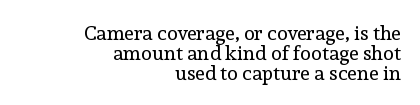
{"italic": "no", "bold": "no", "underline": "no", "align": "right", "line_spacing": "tight", "line_spacing_ratio": 1.0, "letter_spacing": "normal", "letter_spacing_em": 0.0, "glyph_px": 20}
